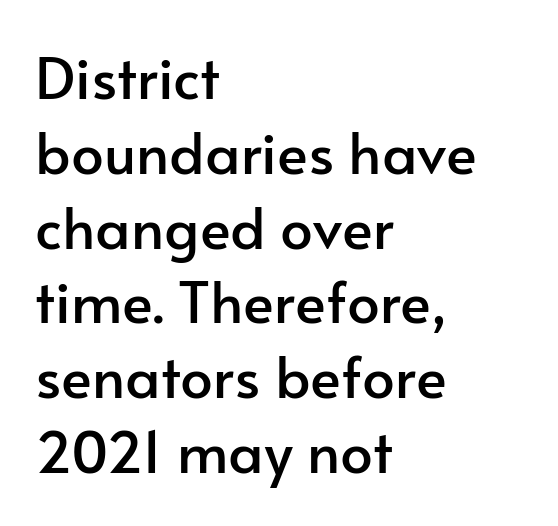
Q: Is the text italic (slanted)? A: No, it is upright.
Q: Is the typeface a serif or a sans-serif typeface? A: Sans-serif.
Q: Is the text underlined? A: No.
Q: How is the paragraph aligned? A: Left-aligned.
Q: Is the spacing between letters normal or unusually wide? A: Normal.
Q: Is the spacing between lines tight, normal or loose? A: Normal.
Q: Width (condensed, normal, or wide)? A: Normal.
Q: Stroke contrast? A: Low.
Q: x-height? A: Small.
Q: Monospaced? A: No.
